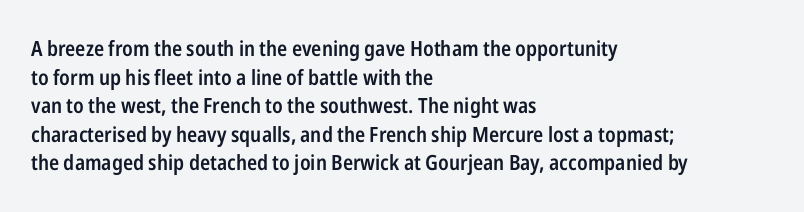
This sample uses an upright cut, with every glyph sitting square on the baseline. Moderately thickened strokes mark this as semibold type. Short note: letters normally spaced. A typesetter would call this leading conventional body-copy spacing. Just letters on the line, the space beneath them empty. Casual observation: everything's shoved over to the left.
